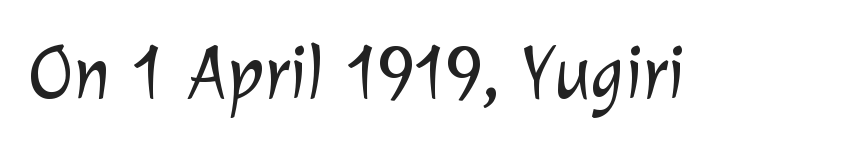
{"serif": "no", "bold": "no", "weight": "light", "width": "normal", "stroke_contrast": "low", "x_height": "medium", "monospaced": "no", "underline": "no", "letter_spacing": "normal", "letter_spacing_em": 0.0, "glyph_px": 75}
